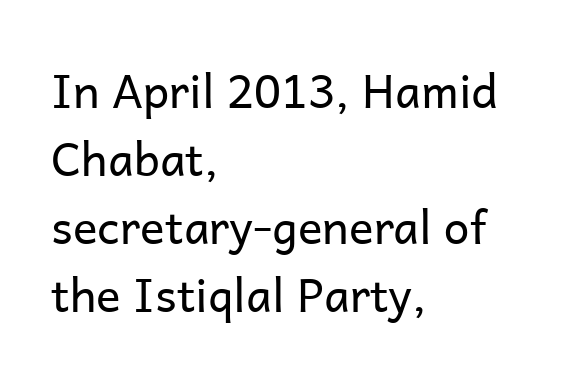
A typesetter would label this face a sans. Italic: no, the glyphs are upright roman. Casual observation: everything's shoved over to the left. A normal amount of white space separates one row of letters from the next. The horizontal fit of the characters is conventional and even. Proportional: the letters do not fall into vertical columns.
